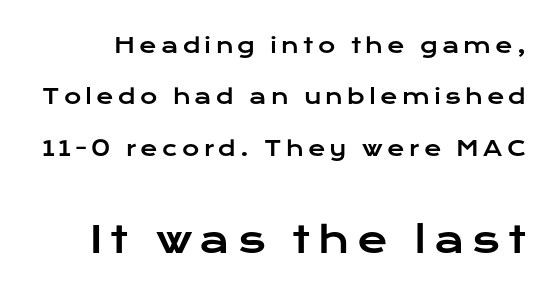
{"serif": "no", "italic": "no", "width": "wide", "stroke_contrast": "low", "x_height": "medium", "monospaced": "no", "underline": "no", "line_spacing": "loose", "line_spacing_ratio": 2.45, "letter_spacing": "wide", "letter_spacing_em": 0.2, "larger_block": "second", "size_ratio": 1.76, "glyph_px": 37}
